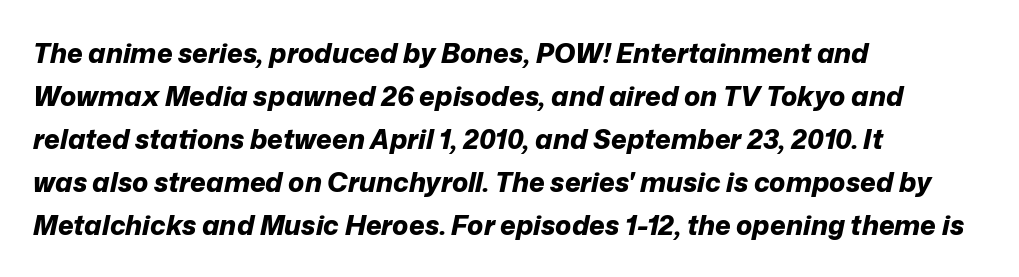
The image shows 27 px bold type, italic (leaning right); set left-aligned, normal line spacing (1.59x), normal letter spacing, not underlined.
